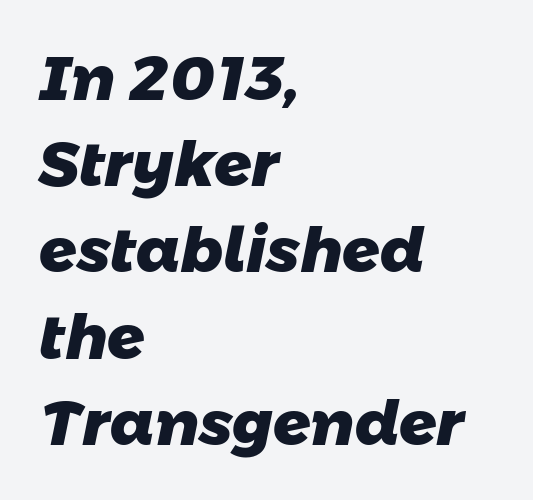
The image shows 62 px heavy sans-serif type; set left-aligned, normal line spacing (1.39x), normal letter spacing, not underlined; low stroke contrast and a medium x-height.
